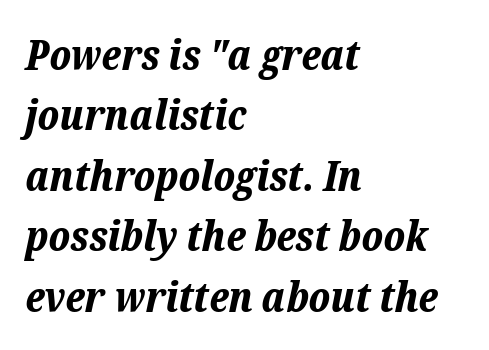
Q: Is the text bold? A: Yes.
Q: Is the text italic (slanted)? A: Yes, it leans right by about 12 degrees.
Q: Is the text underlined? A: No.
Q: How is the paragraph aligned? A: Left-aligned.
Q: Is the spacing between letters normal or unusually wide? A: Normal.
Q: Is the spacing between lines tight, normal or loose? A: Normal.
Q: Width (condensed, normal, or wide)? A: Normal.
Q: Stroke contrast? A: Low.
Q: x-height? A: Medium.
Q: Monospaced? A: No.
